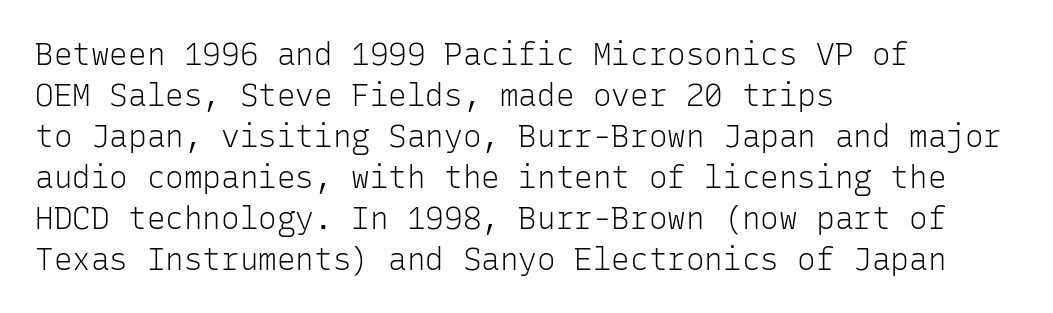
The face used here is monospaced, like something from a code editor. In CSS terms this would be text-align: left. The characters display no serif detailing; their extremities are plain. Any mark beneath the type? The region is blank. The strokes carry an ordinary text weight at most.
